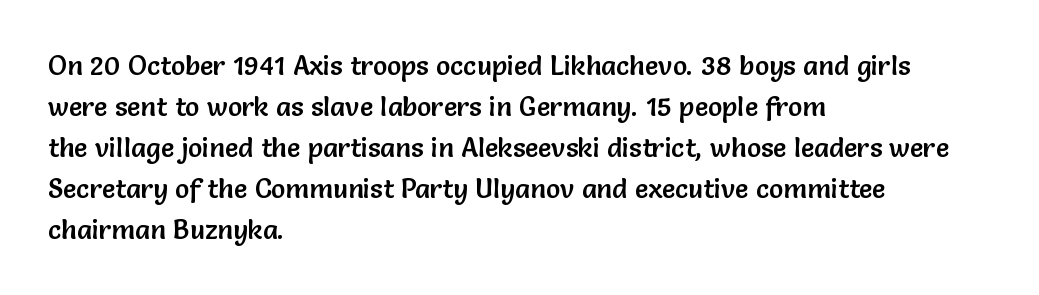
{"italic": "no", "underline": "no", "align": "left", "line_spacing": "normal", "line_spacing_ratio": 1.52, "letter_spacing": "normal", "letter_spacing_em": 0.0, "glyph_px": 27}
